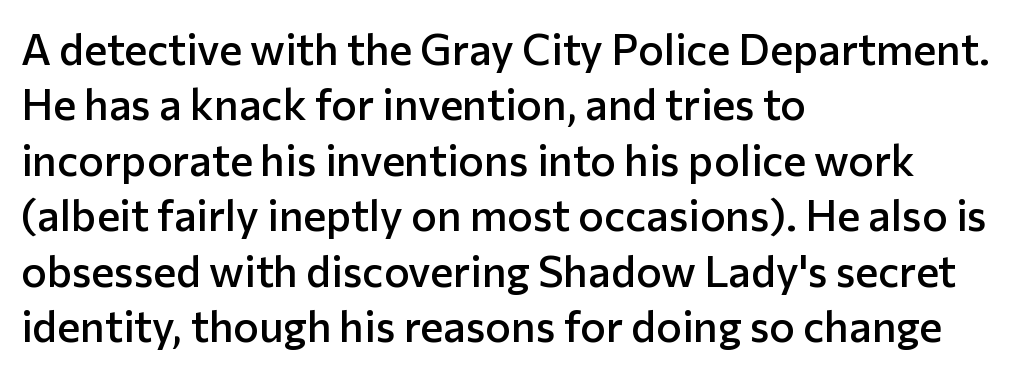
{"serif": "no", "italic": "no", "bold": "semi", "weight": "semibold", "width": "normal", "stroke_contrast": "low", "x_height": "medium", "monospaced": "no", "underline": "no", "align": "left", "line_spacing": "normal", "line_spacing_ratio": 1.29, "letter_spacing": "normal", "letter_spacing_em": 0.0, "glyph_px": 43}
